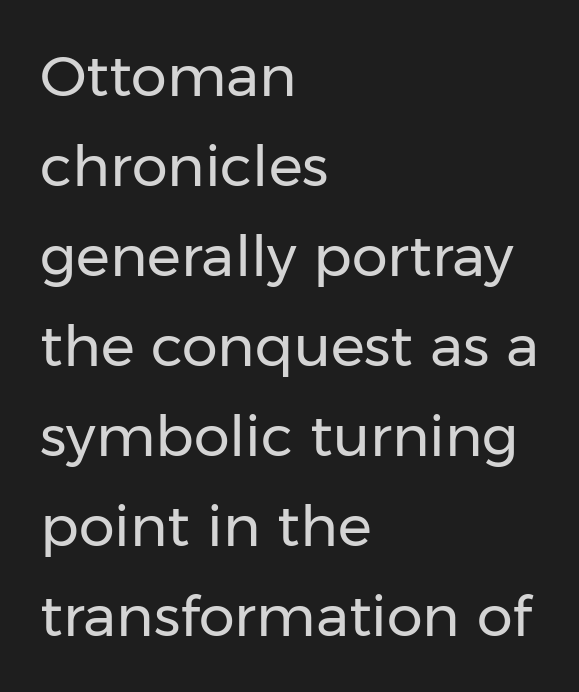
Is the block centered? No — it sits flush against the left margin. The vertical gap from one line to the next is medium. Default kerning and tracking; the words read as compact shapes. Proportional: the letters do not fall into vertical columns. This is roman type, the default non-slanted kind.
